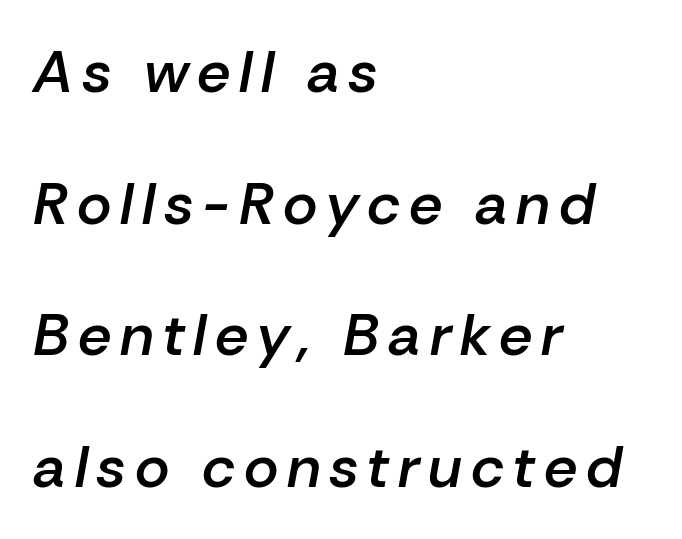
Rule under the text: the space is simply empty. If you measured baseline to baseline, you'd find a long distance. Looks like regular typesetting: each glyph gets only the width it needs. Casual observation: everything's shoved over to the left. A bit beefed up — I'd call it semibold rather than bold. Slanted lettering throughout.
